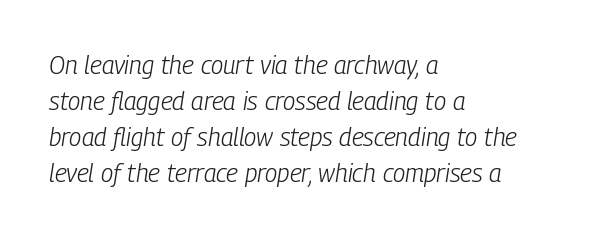
The image shows 25 px text type, italic (leaning right); set left-aligned, normal line spacing (1.44x), normal letter spacing, not underlined.
